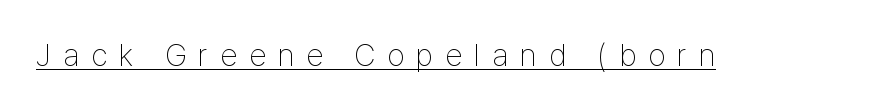
{"serif": "no", "italic": "no", "bold": "no", "weight": "thin", "width": "condensed", "stroke_contrast": "low", "x_height": "medium", "monospaced": "no", "underline": "yes", "letter_spacing": "wide", "letter_spacing_em": 0.39, "glyph_px": 31}
